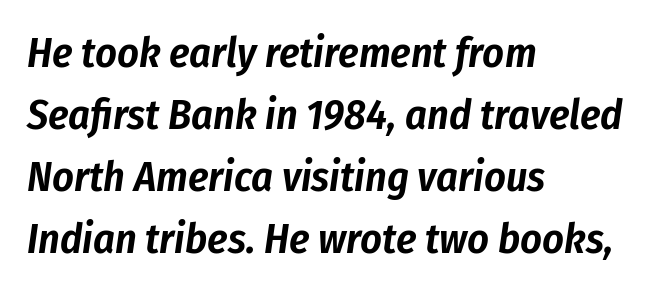
The lines in this sample share a left origin and differ only in where they stop. Nobody drew a line under any word here. What stands out about the letter spacing? Nothing — it is the standard amount. Regular leading.
